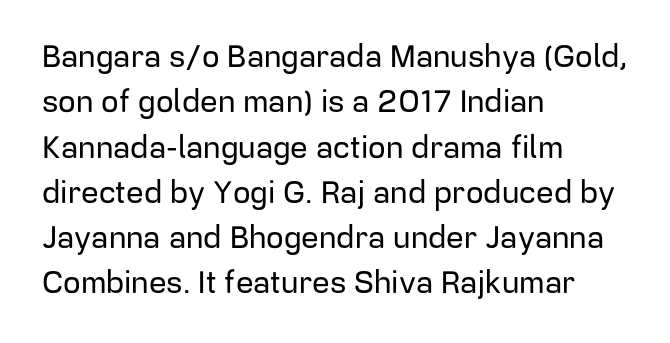
{"serif": "no", "italic": "no", "width": "normal", "stroke_contrast": "low", "x_height": "medium", "monospaced": "no", "underline": "no", "align": "left", "line_spacing": "normal", "line_spacing_ratio": 1.46, "letter_spacing": "normal", "letter_spacing_em": 0.0, "glyph_px": 31}
